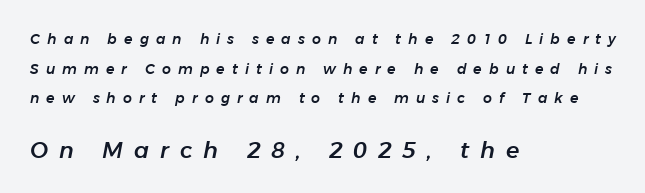
When letters slant like this, we call the style italic. In terms of letterspacing, this is a distinctly airy, spread setting. The gap between lines stays unmarked. Look at the glyph heights: the lower group is clearly the bigger setting. Horizontal bands of white between lines are thick stripes. These lines are set flush left with a ragged right edge.
